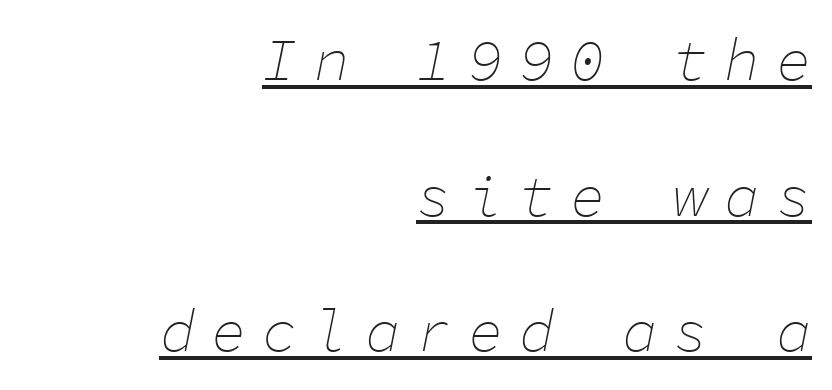
{"italic": "yes", "lean": "right", "slant_degrees": 11, "bold": "no", "weight": "thin", "width": "normal", "stroke_contrast": "low", "x_height": "medium", "monospaced": "yes", "underline": "yes", "align": "right", "line_spacing": "loose", "line_spacing_ratio": 2.3, "letter_spacing": "wide", "letter_spacing_em": 0.27, "glyph_px": 59}
